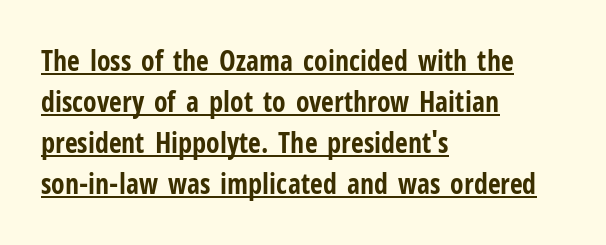
Q: Is the text bold? A: Yes.
Q: Is the text italic (slanted)? A: No, it is upright.
Q: Is the typeface a serif or a sans-serif typeface? A: Sans-serif.
Q: Is the text underlined? A: Yes.
Q: How is the paragraph aligned? A: Left-aligned.
Q: Is the spacing between letters normal or unusually wide? A: Normal.
Q: Is the spacing between lines tight, normal or loose? A: Normal.
Q: Width (condensed, normal, or wide)? A: Condensed.
Q: Stroke contrast? A: Low.
Q: x-height? A: Medium.
Q: Monospaced? A: No.
